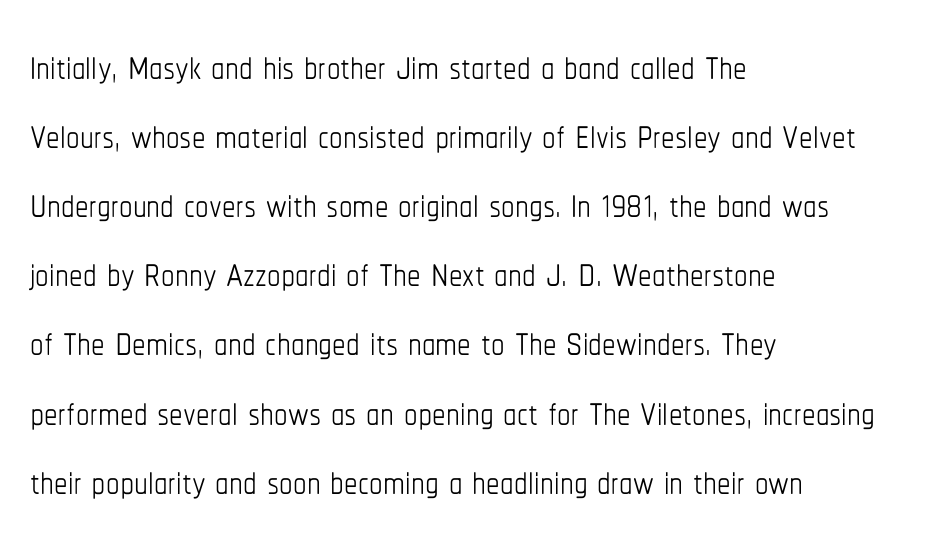
Rendered with straight, roman letterforms. This rendering uses left alignment, leaving the right contour irregular. Here the glyphs are tracked normally, forming tight word shapes. No heavy texture on the line: the type isn't bold.
